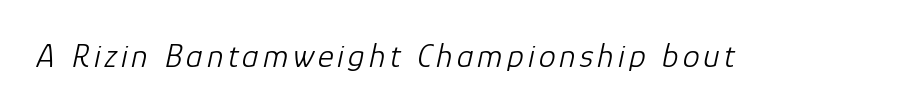
The image shows 34 px light type, italic (leaning right); set not underlined; low stroke contrast and a medium x-height.
